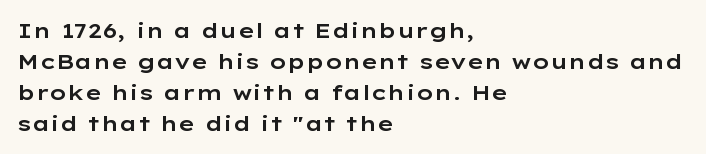
There is no visible air inserted between adjacent glyphs. Alignment: flush left. The words here are not underlined. The axis of the letterforms is exactly vertical. The designer left line spacing at the default.
